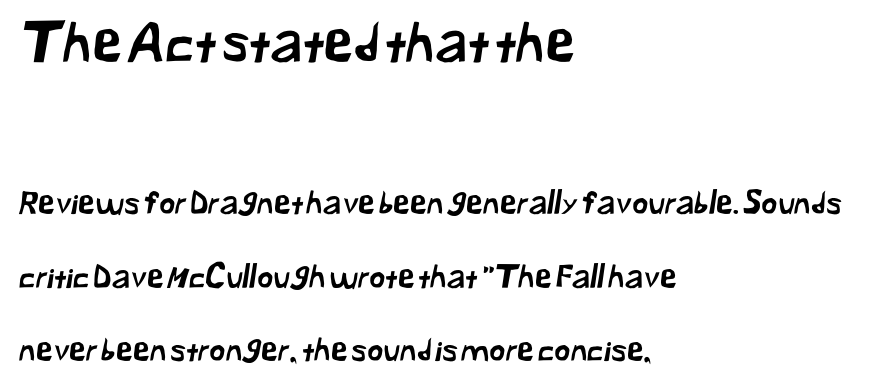
The image shows 54 px sans-serif type; set left-aligned, loose line spacing (2.37x), normal letter spacing, not underlined; the first (top) block is 1.74x larger; low stroke contrast and a medium x-height.
